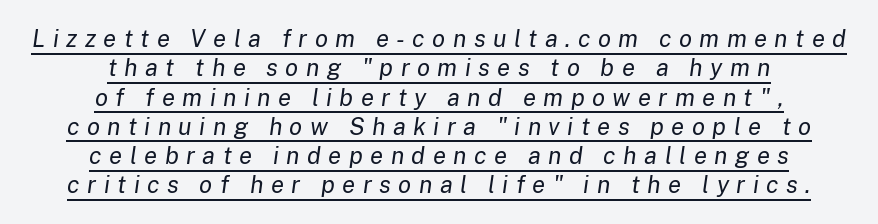
You can see a thin bar hugging the bottom of the glyphs. The horizontal fit of the characters is loose and conspicuously gappy. Looking at the ascenders, they clearly lean. No letter is thick-stroked: the sample isn't bold. Reading down the block, each line starts at a different indent, mirrored at its end.
